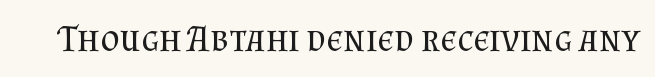
The image shows 37 px regular-weight serif type, upright; set normal letter spacing, not underlined; medium stroke contrast and a small x-height.
